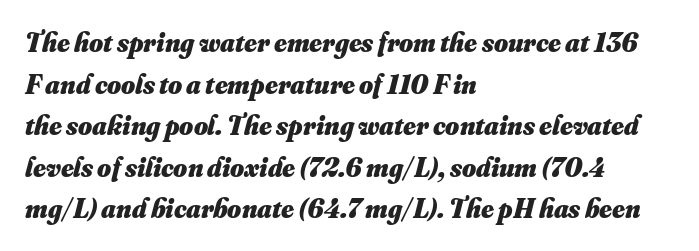
Q: Is the text bold? A: Yes.
Q: Is the text underlined? A: No.
Q: How is the paragraph aligned? A: Left-aligned.
Q: Is the spacing between letters normal or unusually wide? A: Normal.
Q: Is the spacing between lines tight, normal or loose? A: Normal.
